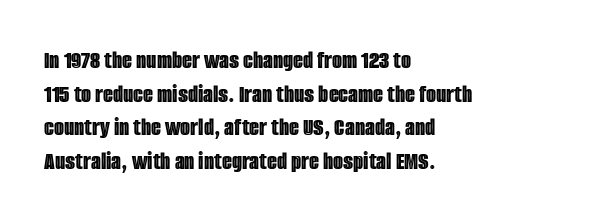
The image shows 26 px text type, upright; set left-aligned, normal line spacing (1.29x), normal letter spacing, not underlined.
